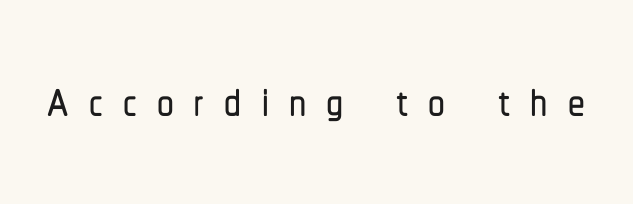
{"serif": "no", "italic": "no", "width": "condensed", "stroke_contrast": "low", "x_height": "medium", "monospaced": "no", "underline": "no", "letter_spacing": "wide", "letter_spacing_em": 0.3, "glyph_px": 67}
